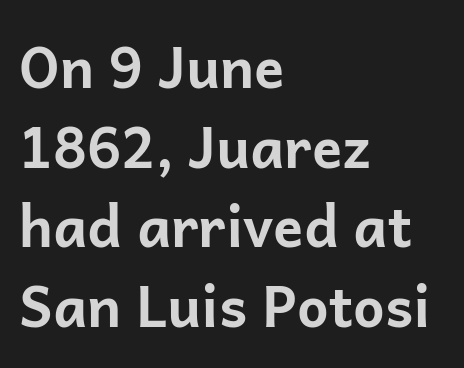
Q: Is the text bold? A: Yes.
Q: Is the text italic (slanted)? A: No, it is upright.
Q: Is the typeface a serif or a sans-serif typeface? A: Sans-serif.
Q: Is the text underlined? A: No.
Q: How is the paragraph aligned? A: Left-aligned.
Q: Is the spacing between letters normal or unusually wide? A: Normal.
Q: Is the spacing between lines tight, normal or loose? A: Normal.
Q: Width (condensed, normal, or wide)? A: Normal.
Q: Stroke contrast? A: Low.
Q: x-height? A: Medium.
Q: Monospaced? A: No.
